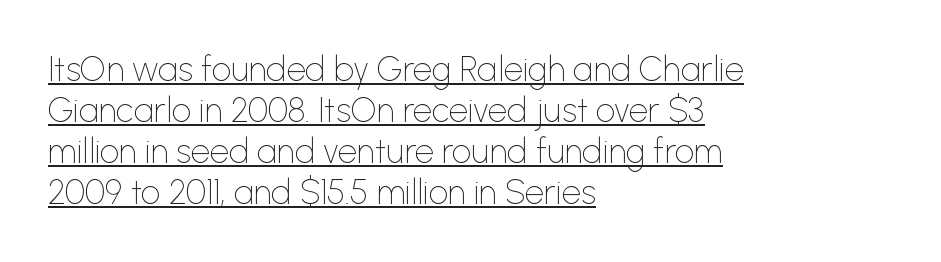
The image shows 34 px thin sans-serif type, upright; set left-aligned, line spacing 1.21x, normal letter spacing, underlined; low stroke contrast and a medium x-height.
